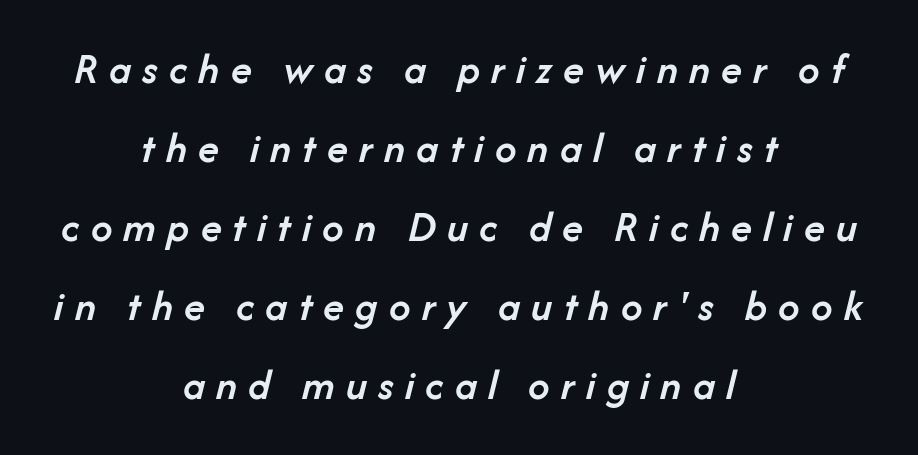
The letterforms stand isolated, each surrounded by extra space. The lettering tilts uniformly, giving the passage an italic look. Underline: absent. Heft: intermediate — a semibold. Notice how the passage keeps no hard edge, just a central spine.
